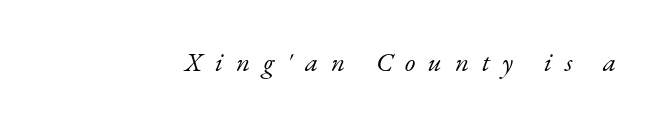
Posture: slanted. This reads as an unemphasized weight, regular at the heaviest. Honestly, there is no underline to notice here at all. Look at the tracking — it's clearly loosened, letters drifting apart.
